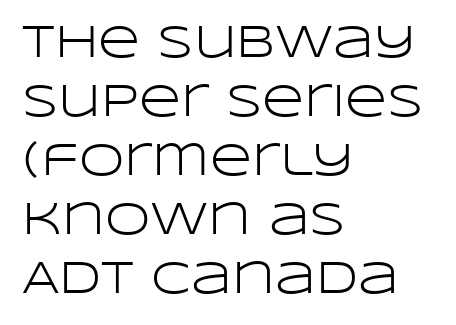
Q: Is the text bold? A: No.
Q: Is the text italic (slanted)? A: No, it is upright.
Q: Is the typeface a serif or a sans-serif typeface? A: Sans-serif.
Q: Is the text underlined? A: No.
Q: How is the paragraph aligned? A: Left-aligned.
Q: Is the spacing between letters normal or unusually wide? A: Normal.
Q: Is the spacing between lines tight, normal or loose? A: Normal.
Q: Width (condensed, normal, or wide)? A: Wide.
Q: Stroke contrast? A: Low.
Q: x-height? A: Large.
Q: Monospaced? A: No.
